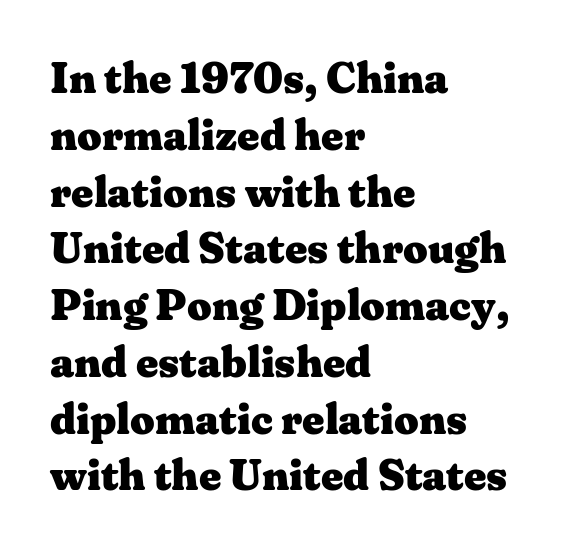
Q: Is the text bold? A: Yes.
Q: Is the text italic (slanted)? A: No, it is upright.
Q: Is the typeface a serif or a sans-serif typeface? A: Serif.
Q: Is the text underlined? A: No.
Q: How is the paragraph aligned? A: Left-aligned.
Q: Is the spacing between letters normal or unusually wide? A: Normal.
Q: Is the spacing between lines tight, normal or loose? A: Normal.
Q: Width (condensed, normal, or wide)? A: Wide.
Q: Stroke contrast? A: Medium.
Q: x-height? A: Medium.
Q: Monospaced? A: No.
